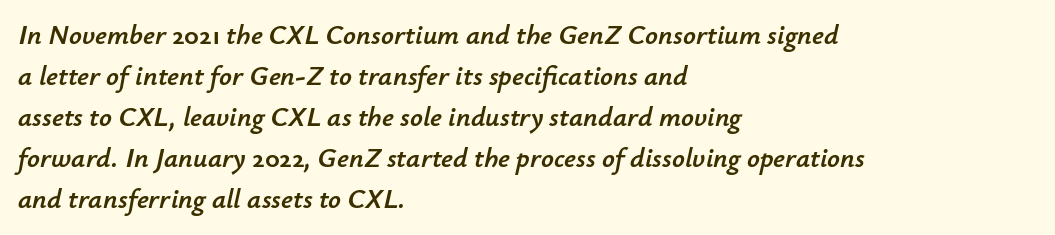
Q: Is the text italic (slanted)? A: Yes, it leans right by about 12 degrees.
Q: Is the text underlined? A: No.
Q: How is the paragraph aligned? A: Left-aligned.
Q: Is the spacing between letters normal or unusually wide? A: Normal.
Q: Is the spacing between lines tight, normal or loose? A: Normal.
Q: Width (condensed, normal, or wide)? A: Normal.
Q: Stroke contrast? A: Low.
Q: x-height? A: Small.
Q: Monospaced? A: No.
